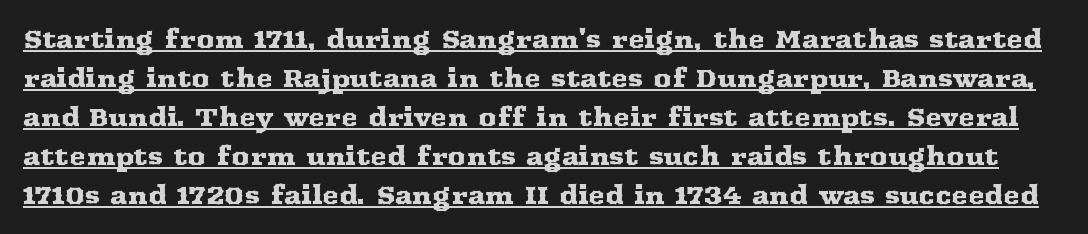
The image shows 25 px text type, upright; set normal line spacing (1.56x), normal letter spacing, underlined.
